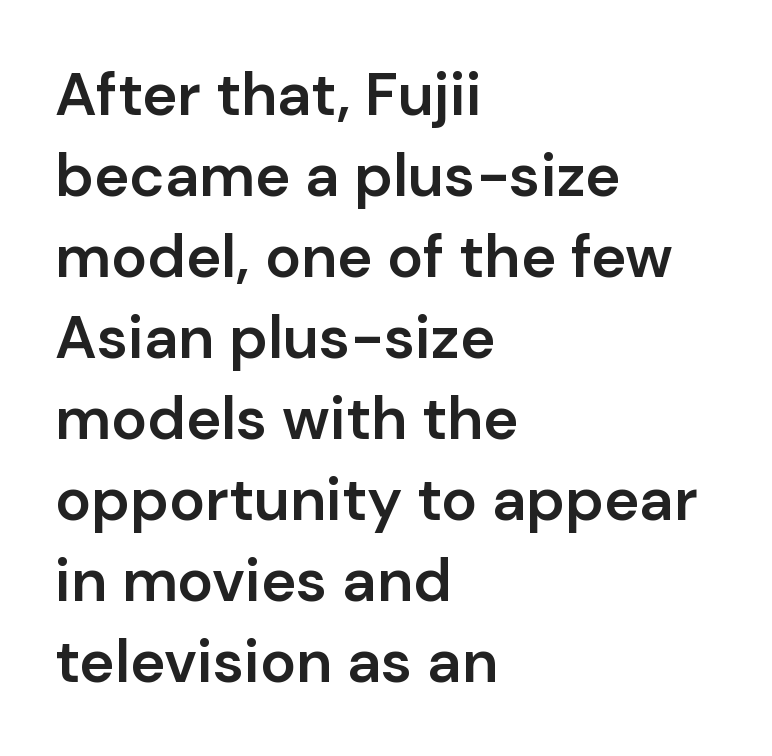
The tracking reads as untouched default to a designer's eye. These lines carry some extra weight — a demibold, not a full bold. The rows are spaced the way most documents space them. Check where the strokes stop: nothing finishes them off — pure sans. If you drew a line through each stem, it would be perfectly vertical. Do the characters align in a grid? No, the font is proportional.
